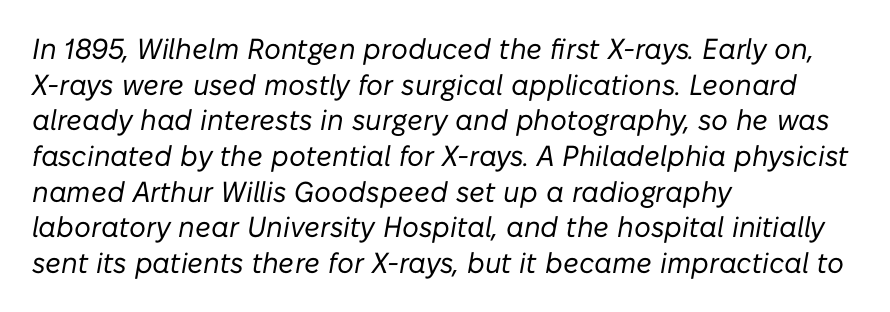
The image shows 29 px regular-weight type, italic (leaning right); set left-aligned, line spacing 1.23x, normal letter spacing, not underlined; low stroke contrast and a medium x-height.
